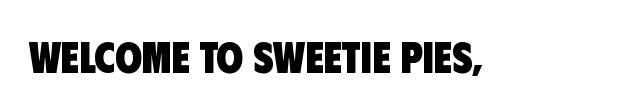
{"serif": "no", "bold": "yes", "weight": "heavy", "width": "condensed", "stroke_contrast": "low", "x_height": "large", "monospaced": "no", "underline": "no", "letter_spacing": "normal", "letter_spacing_em": 0.0, "glyph_px": 43}
